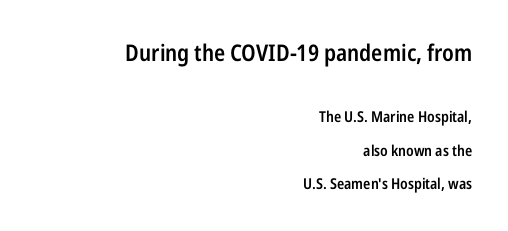
{"italic": "no", "bold": "semi", "underline": "no", "align": "right", "line_spacing": "loose", "line_spacing_ratio": 2.22, "letter_spacing": "normal", "letter_spacing_em": 0.0, "larger_block": "first", "size_ratio": 1.53, "glyph_px": 23}
